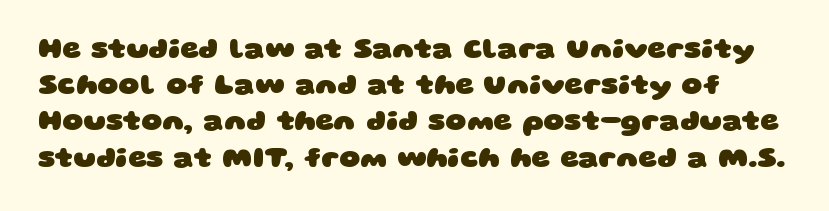
{"serif": "no", "bold": "yes", "weight": "heavy", "width": "wide", "stroke_contrast": "low", "x_height": "large", "monospaced": "no", "underline": "no", "line_spacing": "normal", "line_spacing_ratio": 1.25, "letter_spacing": "normal", "letter_spacing_em": 0.0, "glyph_px": 29}
